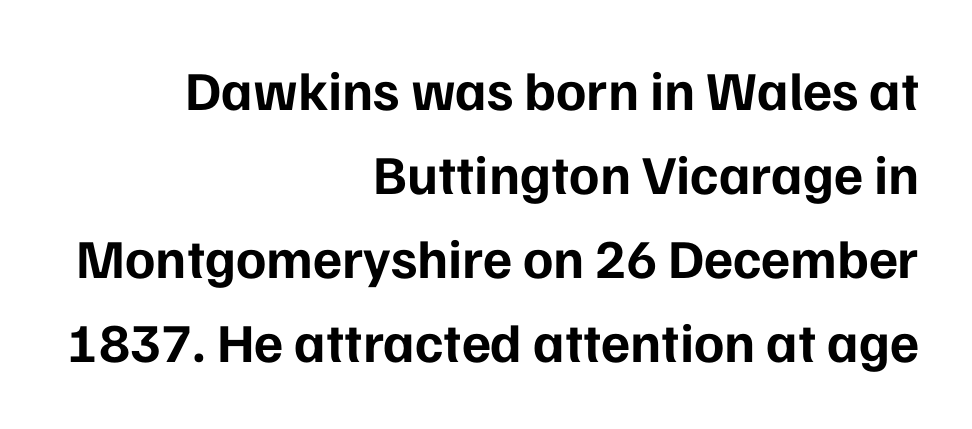
The image shows 55 px bold sans-serif type, upright; set right-aligned, normal line spacing (1.53x), normal letter spacing, not underlined; low stroke contrast and a medium x-height.
